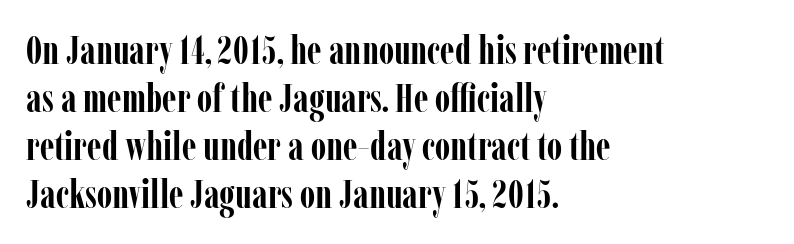
Q: Is the text bold? A: Yes.
Q: Is the text italic (slanted)? A: No, it is upright.
Q: Is the typeface a serif or a sans-serif typeface? A: Serif.
Q: Is the text underlined? A: No.
Q: How is the paragraph aligned? A: Left-aligned.
Q: Is the spacing between letters normal or unusually wide? A: Normal.
Q: Width (condensed, normal, or wide)? A: Condensed.
Q: Stroke contrast? A: Low.
Q: x-height? A: Medium.
Q: Monospaced? A: No.
